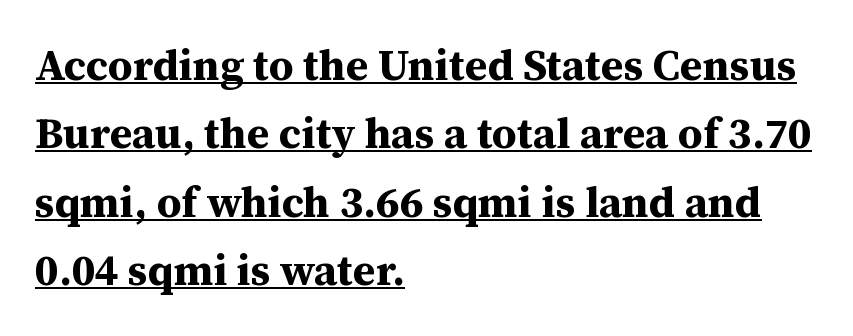
{"serif": "yes", "italic": "no", "bold": "yes", "weight": "bold", "width": "normal", "stroke_contrast": "medium", "x_height": "medium", "monospaced": "no", "underline": "yes", "align": "left", "line_spacing": "normal", "line_spacing_ratio": 1.59, "letter_spacing": "normal", "letter_spacing_em": 0.0, "glyph_px": 43}
